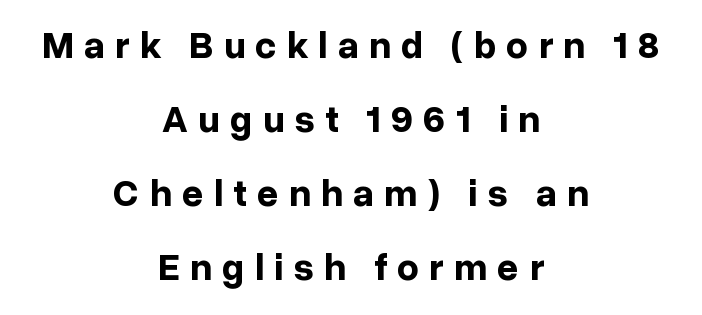
Leftover space on each line is divided equally before and after the words. Each new line begins a long way beneath the previous one. Is this a fixed-width face? No — the glyphs have proportional, varying widths. Check the space under the baseline: it is left empty.
